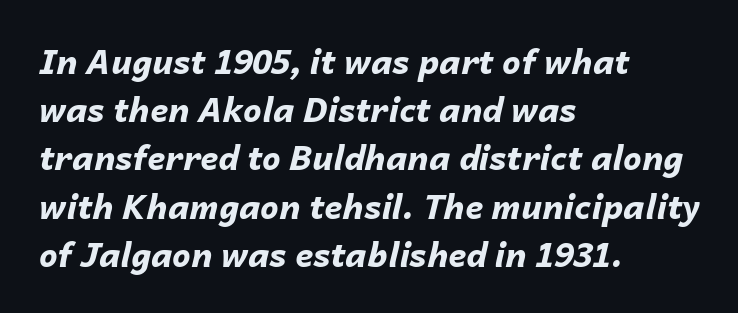
Q: Is the text bold? A: Yes.
Q: Is the text italic (slanted)? A: Yes, it leans right by about 14 degrees.
Q: Is the text underlined? A: No.
Q: How is the paragraph aligned? A: Left-aligned.
Q: Is the spacing between letters normal or unusually wide? A: Normal.
Q: Is the spacing between lines tight, normal or loose? A: Normal.
Q: Width (condensed, normal, or wide)? A: Normal.
Q: Stroke contrast? A: Low.
Q: x-height? A: Medium.
Q: Monospaced? A: No.
